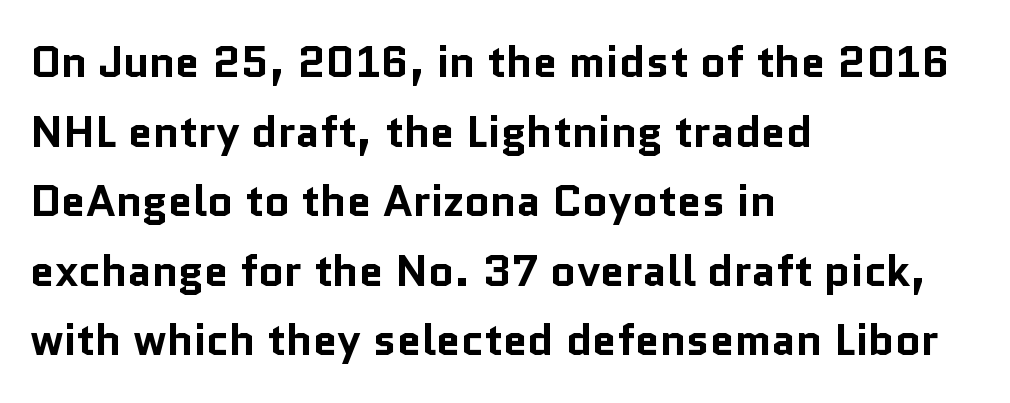
Q: Is the text bold? A: Yes.
Q: Is the text italic (slanted)? A: No, it is upright.
Q: Is the typeface a serif or a sans-serif typeface? A: Sans-serif.
Q: Is the text underlined? A: No.
Q: How is the paragraph aligned? A: Left-aligned.
Q: Is the spacing between letters normal or unusually wide? A: Normal.
Q: Is the spacing between lines tight, normal or loose? A: Normal.
Q: Width (condensed, normal, or wide)? A: Normal.
Q: Stroke contrast? A: Low.
Q: x-height? A: Medium.
Q: Monospaced? A: No.
